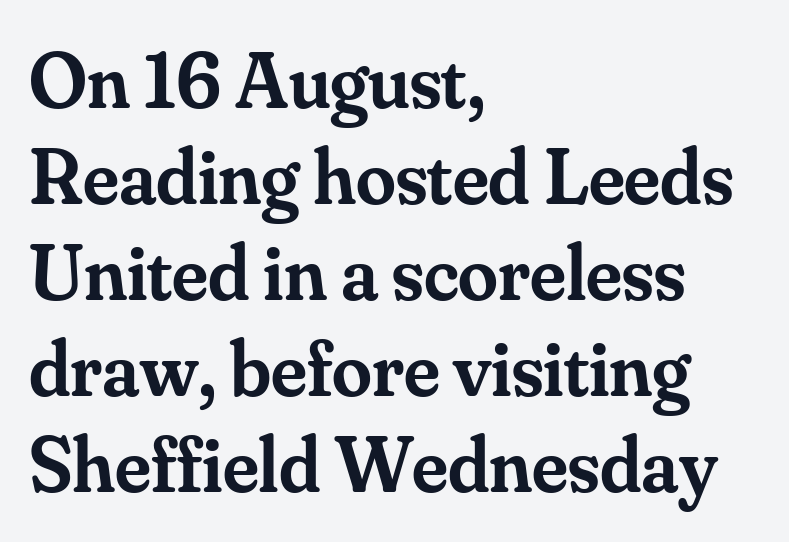
Q: Is the text bold? A: Semi-bold.
Q: Is the text italic (slanted)? A: No, it is upright.
Q: Is the typeface a serif or a sans-serif typeface? A: Serif.
Q: Is the text underlined? A: No.
Q: How is the paragraph aligned? A: Left-aligned.
Q: Is the spacing between letters normal or unusually wide? A: Normal.
Q: Width (condensed, normal, or wide)? A: Normal.
Q: Stroke contrast? A: Medium.
Q: x-height? A: Small.
Q: Monospaced? A: No.
